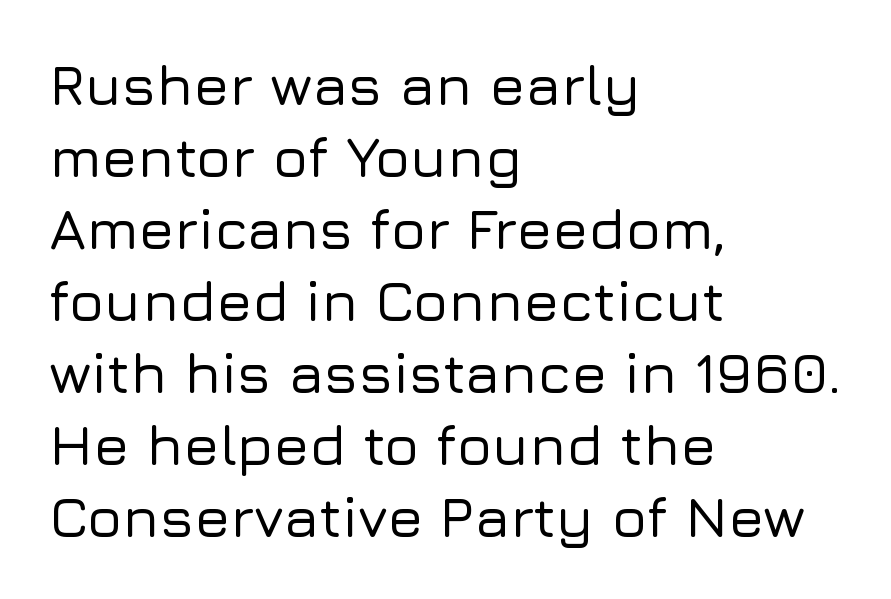
Q: Is the text italic (slanted)? A: No, it is upright.
Q: Is the typeface a serif or a sans-serif typeface? A: Sans-serif.
Q: Is the text underlined? A: No.
Q: How is the paragraph aligned? A: Left-aligned.
Q: Is the spacing between letters normal or unusually wide? A: Normal.
Q: Width (condensed, normal, or wide)? A: Normal.
Q: Stroke contrast? A: Low.
Q: x-height? A: Medium.
Q: Monospaced? A: No.
